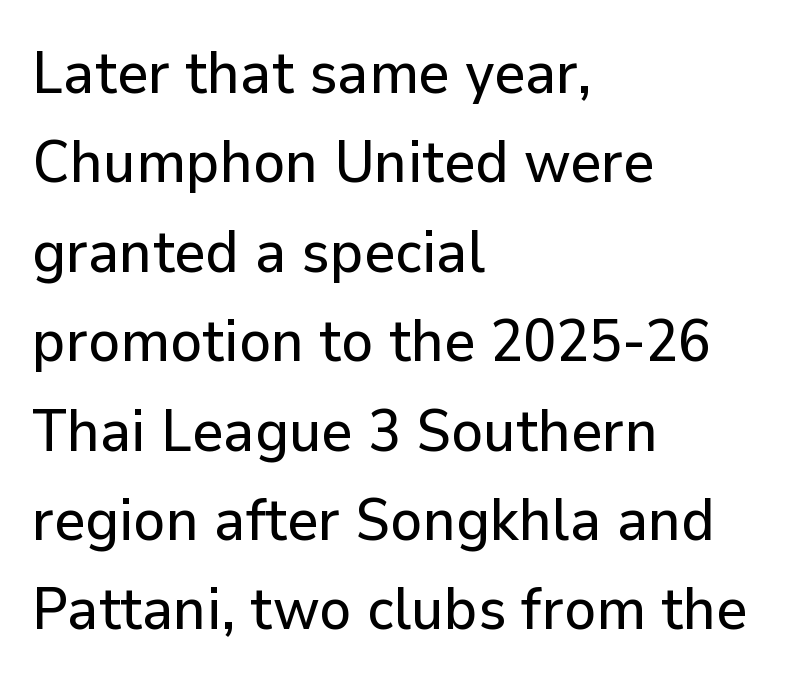
The passage shown is typed in a proportional face where columns would drift. Glyph-to-glyph distance matches everyday printed text. The rag falls on the right side of this text block. Just letters on the line, the space beneath them empty. The block of text has a typical density, with ordinary space between rows. Is there any slant? The stems are plumb.
